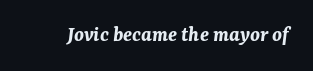
Q: Is the text bold? A: Yes.
Q: Is the text italic (slanted)? A: Yes, it leans right by about 7 degrees.
Q: Is the text underlined? A: No.
Q: Is the spacing between letters normal or unusually wide? A: Normal.
